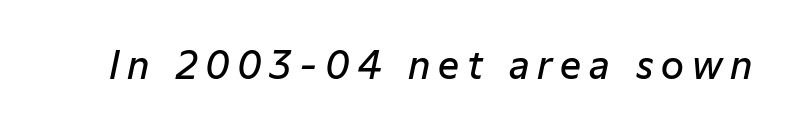
The image shows 37 px semibold type, italic (leaning right); set unusually wide letter spacing (+0.21 em), not underlined; low stroke contrast and a medium x-height.
